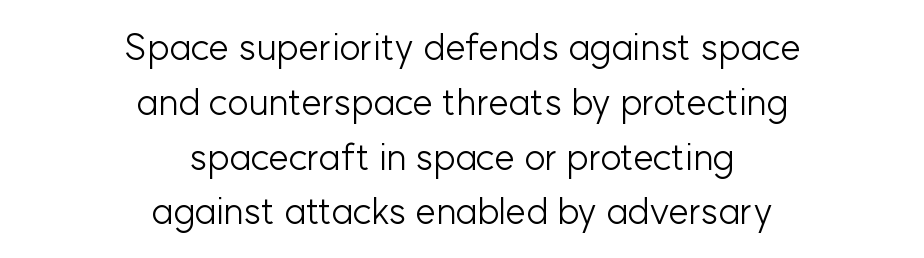
The image shows 37 px light sans-serif type, upright; set centered, normal line spacing (1.48x), normal letter spacing, not underlined; low stroke contrast and a medium x-height.
